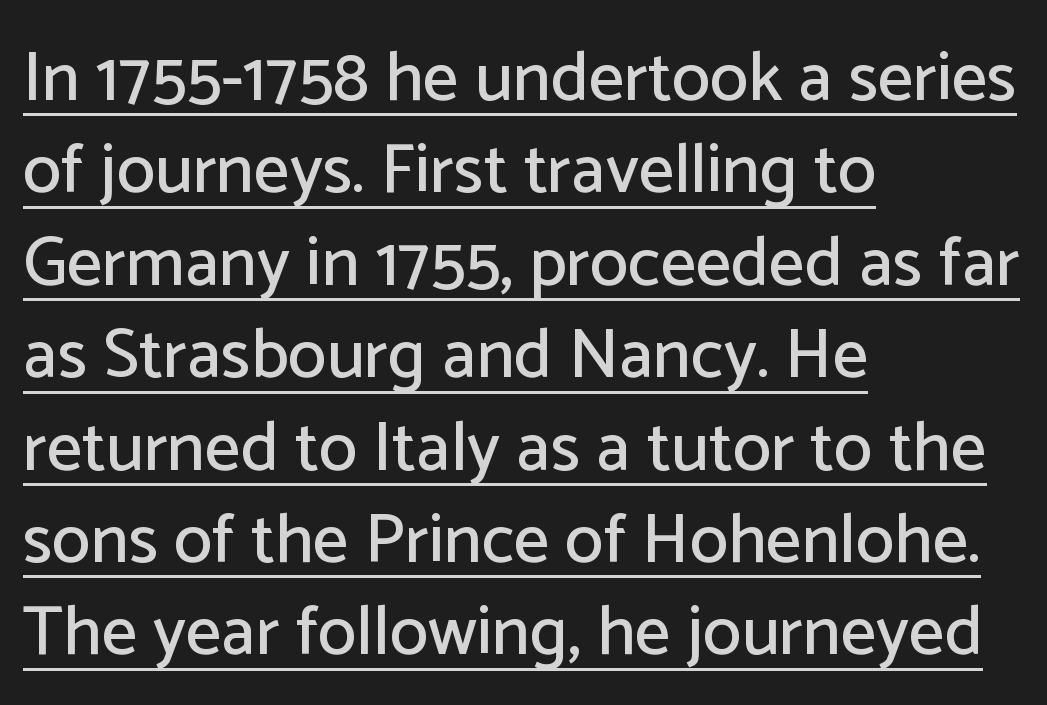
{"serif": "no", "italic": "no", "width": "normal", "stroke_contrast": "low", "x_height": "medium", "monospaced": "no", "underline": "yes", "align": "left", "line_spacing": "normal", "line_spacing_ratio": 1.32, "letter_spacing": "normal", "letter_spacing_em": 0.0, "glyph_px": 70}
